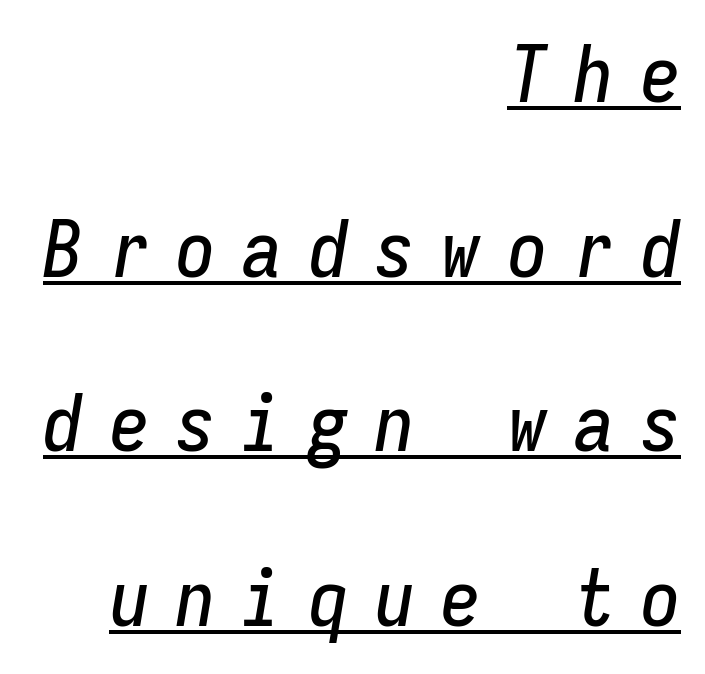
Emphasis-style slanted type is in use. The rendering uses the underline text-decoration. These lines stack with their right ends in a neat column. The passage shown is typed in a monospace face where columns stay perfectly aligned.
